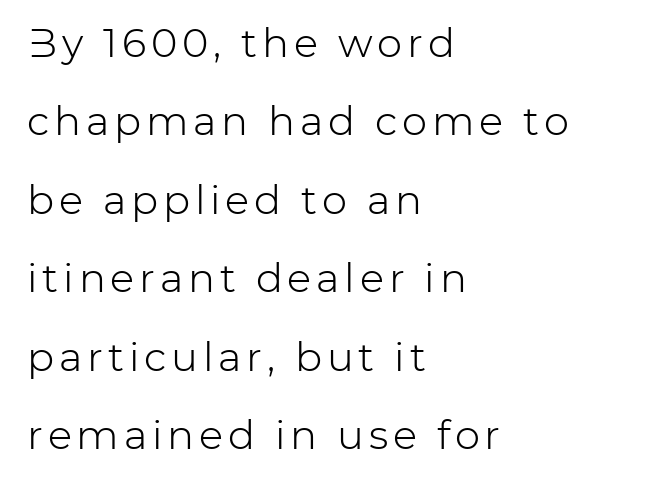
Q: Is the text bold? A: No.
Q: Is the text italic (slanted)? A: No, it is upright.
Q: Is the typeface a serif or a sans-serif typeface? A: Sans-serif.
Q: Is the text underlined? A: No.
Q: How is the paragraph aligned? A: Left-aligned.
Q: Is the spacing between lines tight, normal or loose? A: Loose.
Q: Width (condensed, normal, or wide)? A: Normal.
Q: Stroke contrast? A: Low.
Q: x-height? A: Medium.
Q: Monospaced? A: No.
